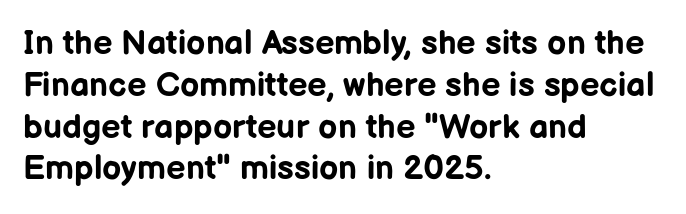
The image shows 34 px bold sans-serif type, upright; set left-aligned, line spacing 1.23x, normal letter spacing, not underlined; low stroke contrast and a medium x-height.
